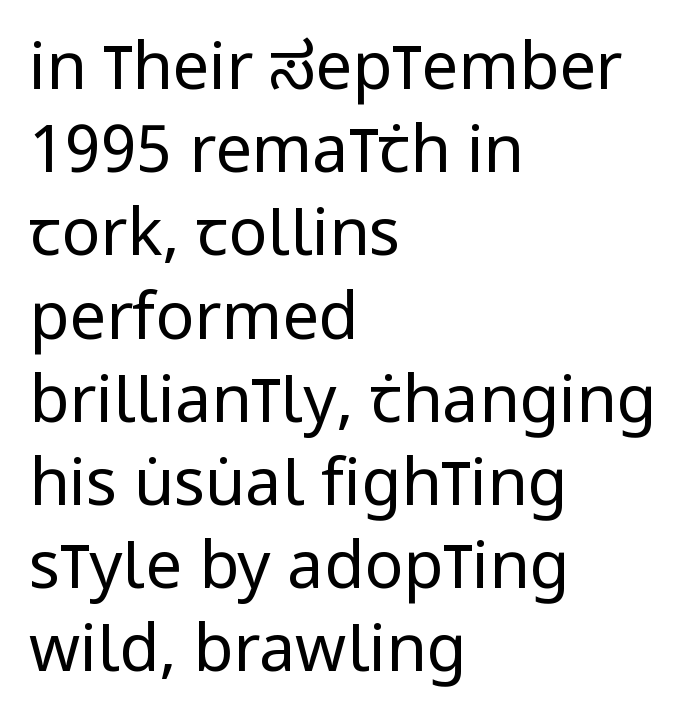
{"serif": "no", "italic": "no", "bold": "no", "weight": "regular", "width": "condensed", "stroke_contrast": "low", "x_height": "large", "monospaced": "no", "underline": "no", "align": "left", "line_spacing": "normal", "line_spacing_ratio": 1.28, "letter_spacing": "normal", "letter_spacing_em": 0.0, "glyph_px": 65}
